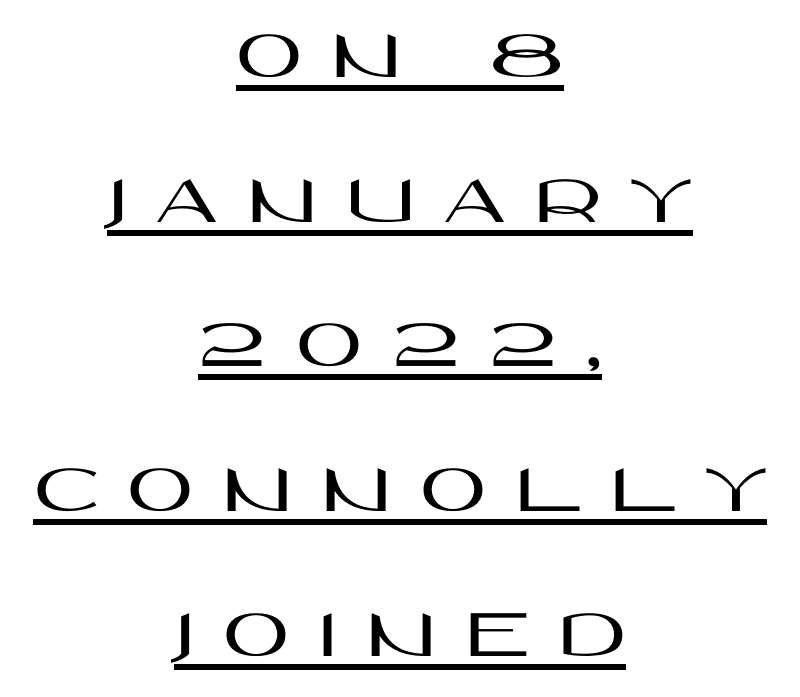
{"serif": "no", "italic": "no", "width": "wide", "stroke_contrast": "high", "x_height": "large", "monospaced": "no", "underline": "yes", "align": "center", "line_spacing": "loose", "line_spacing_ratio": 2.01, "letter_spacing": "wide", "letter_spacing_em": 0.4, "glyph_px": 72}
